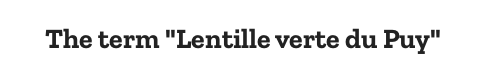
Every stem runs plumb, perpendicular to the baseline. Descenders are the only things crossing below the line. The glyphs in this specimen are seriffed. Set as a true bold cut, around the 700 mark. Tracking value appears to be zero — textbook default spacing.
